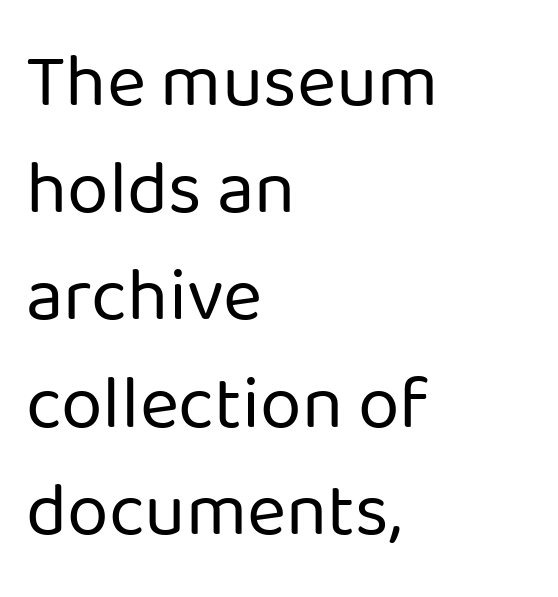
The image shows 75 px regular-weight sans-serif type, upright; set left-aligned, normal line spacing (1.43x), normal letter spacing, not underlined; low stroke contrast and a medium x-height.
